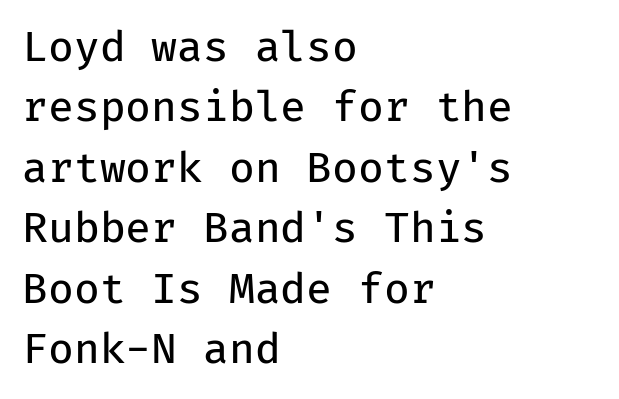
Words float on clear page, feet unadorned. A typesetter would call this monospace, since all characters share one set width. Each stroke keeps to a modest, everyday thickness or less. The block of text has a typical density, with ordinary space between rows. Look at the tracking — it's just the regular setting, nothing added.
